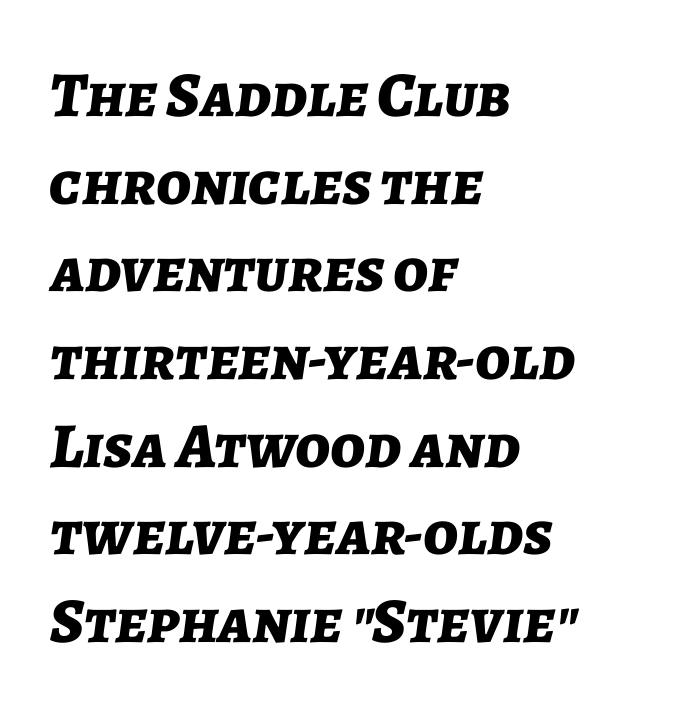
Q: Is the text bold? A: Yes.
Q: Is the text italic (slanted)? A: Yes, it leans right by about 7 degrees.
Q: Is the text underlined? A: No.
Q: How is the paragraph aligned? A: Left-aligned.
Q: Is the spacing between letters normal or unusually wide? A: Normal.
Q: Is the spacing between lines tight, normal or loose? A: Normal.
Q: Width (condensed, normal, or wide)? A: Normal.
Q: Stroke contrast? A: Low.
Q: x-height? A: Medium.
Q: Monospaced? A: No.
